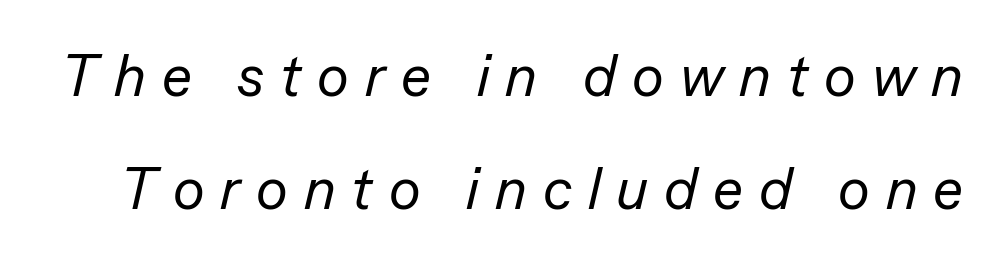
{"italic": "yes", "lean": "right", "slant_degrees": 13, "bold": "no", "weight": "regular", "width": "normal", "stroke_contrast": "low", "x_height": "medium", "monospaced": "no", "underline": "no", "line_spacing": "loose", "line_spacing_ratio": 1.92, "letter_spacing": "wide", "letter_spacing_em": 0.27, "glyph_px": 59}
